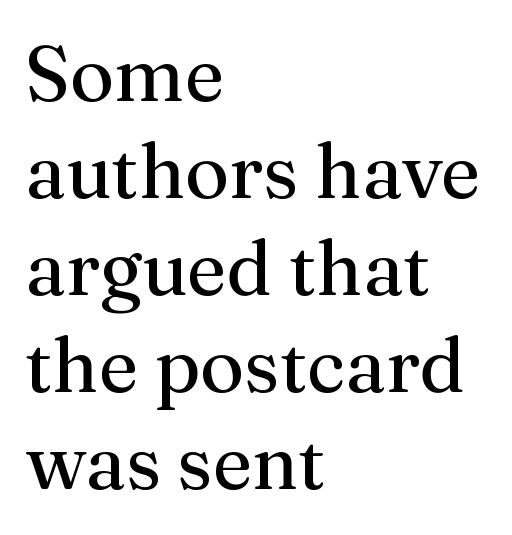
Which margin do the lines hug? The left one — the right edge is uneven. The strip under each line holds only bare page. The typeface chosen for these lines features serifs. Character widths vary here, with narrow letters taking less room than wide ones. The letters stand straight up with perfectly vertical stems. Compared with typical paragraphs, the rows here are spaced about the same.
